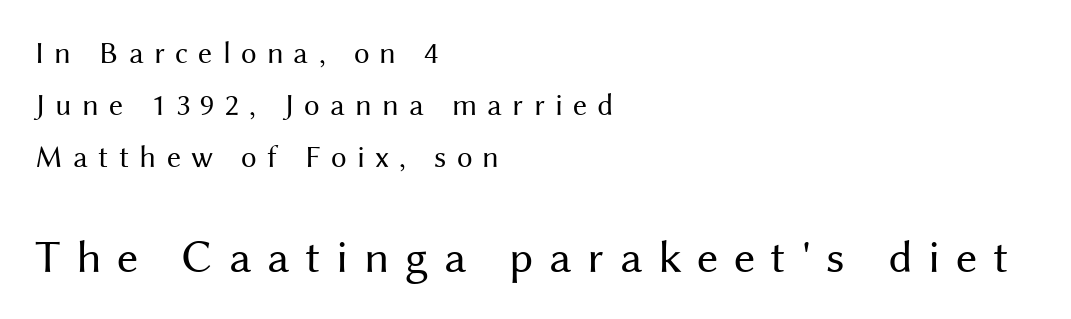
The ragged edge is on the right, which tells us the setting is flush left. The face used here is proportionally spaced, like ordinary book or web type. Typographically, this falls in the sans-serif category. Vertically, the passage feels balanced, rows spaced as you'd expect.
